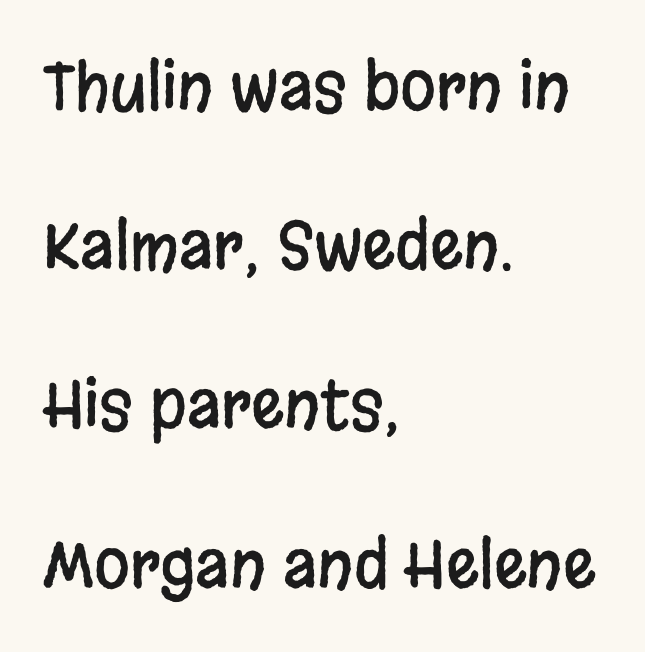
No word sits above an underline. Tall strokes in this sample are plumb rather than angled. What's the leading like? Stretched, with rows far apart. These lines are set flush left with a ragged right edge.
